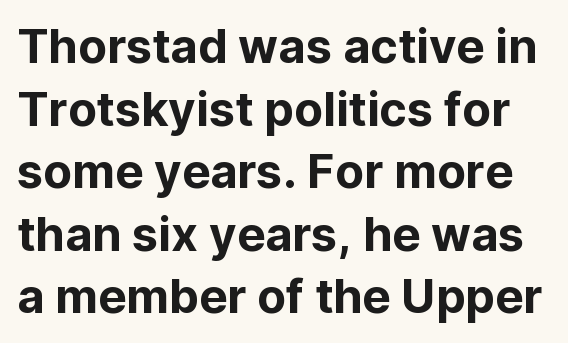
The image shows 47 px sans-serif type, upright; set normal line spacing (1.33x), normal letter spacing, not underlined; low stroke contrast and a medium x-height.
